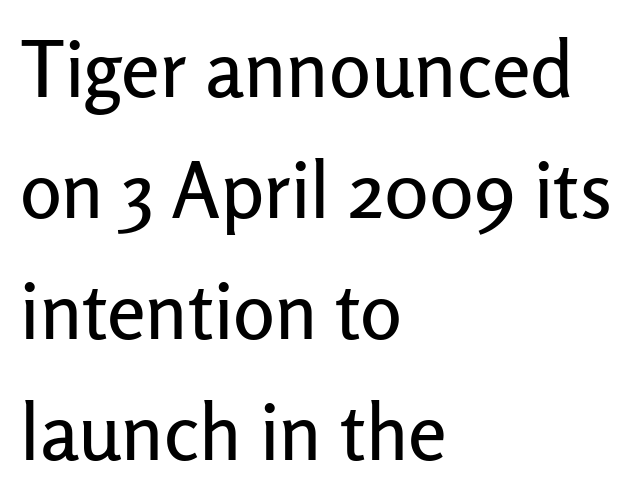
Q: Is the text italic (slanted)? A: No, it is upright.
Q: Is the typeface a serif or a sans-serif typeface? A: Sans-serif.
Q: Is the text underlined? A: No.
Q: How is the paragraph aligned? A: Left-aligned.
Q: Is the spacing between letters normal or unusually wide? A: Normal.
Q: Is the spacing between lines tight, normal or loose? A: Normal.
Q: Width (condensed, normal, or wide)? A: Normal.
Q: Stroke contrast? A: Low.
Q: x-height? A: Medium.
Q: Monospaced? A: No.
